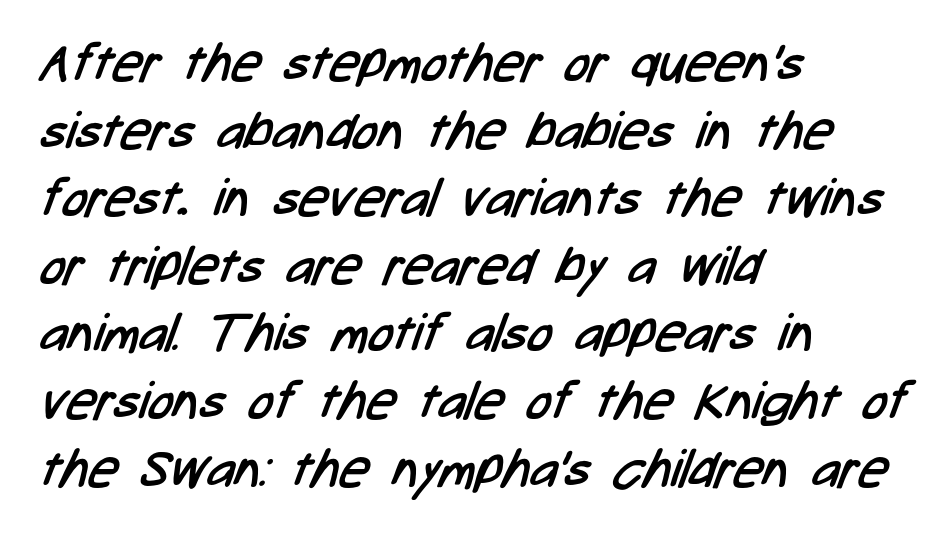
Q: Is the text bold? A: No.
Q: Is the typeface a serif or a sans-serif typeface? A: Sans-serif.
Q: Is the text underlined? A: No.
Q: How is the paragraph aligned? A: Left-aligned.
Q: Is the spacing between letters normal or unusually wide? A: Normal.
Q: Is the spacing between lines tight, normal or loose? A: Normal.
Q: Width (condensed, normal, or wide)? A: Condensed.
Q: Stroke contrast? A: Low.
Q: x-height? A: Medium.
Q: Monospaced? A: No.
